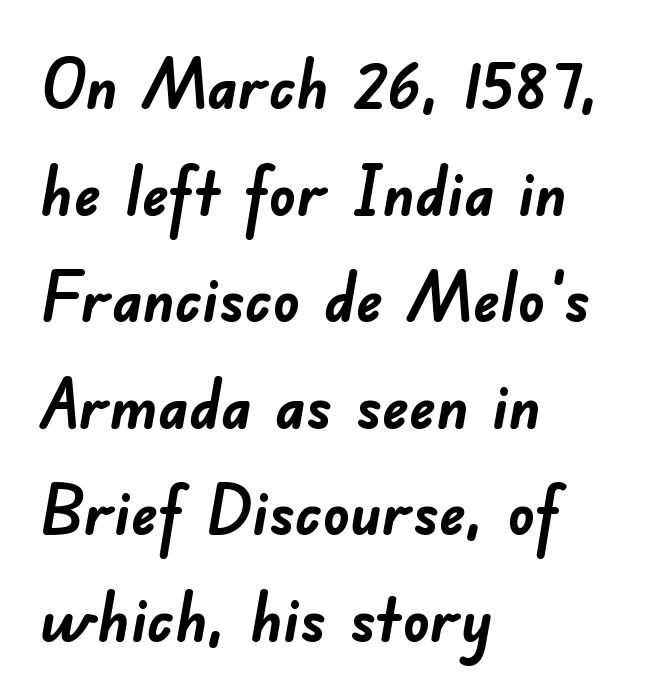
Q: Is the text bold? A: Yes.
Q: Is the typeface a serif or a sans-serif typeface? A: Sans-serif.
Q: Is the text underlined? A: No.
Q: How is the paragraph aligned? A: Left-aligned.
Q: Is the spacing between letters normal or unusually wide? A: Normal.
Q: Is the spacing between lines tight, normal or loose? A: Normal.
Q: Width (condensed, normal, or wide)? A: Normal.
Q: Stroke contrast? A: Low.
Q: x-height? A: Small.
Q: Monospaced? A: No.
